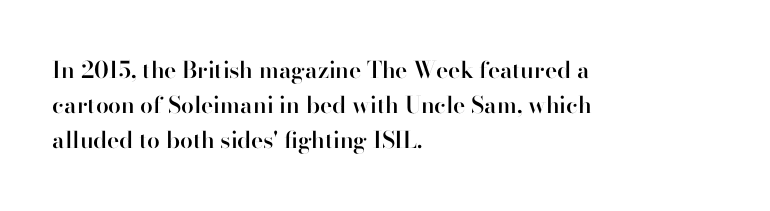
Q: Is the text bold? A: Semi-bold.
Q: Is the text italic (slanted)? A: No, it is upright.
Q: Is the text underlined? A: No.
Q: How is the paragraph aligned? A: Left-aligned.
Q: Is the spacing between letters normal or unusually wide? A: Normal.
Q: Is the spacing between lines tight, normal or loose? A: Normal.
